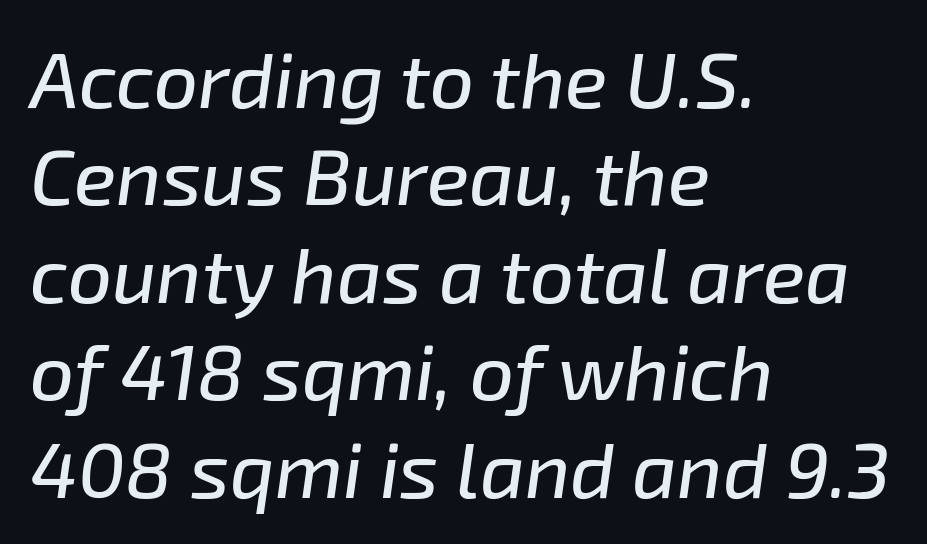
{"italic": "yes", "lean": "right", "slant_degrees": 8, "width": "normal", "stroke_contrast": "low", "x_height": "medium", "monospaced": "no", "underline": "no", "align": "left", "line_spacing": "normal", "line_spacing_ratio": 1.25, "letter_spacing": "normal", "letter_spacing_em": 0.0, "glyph_px": 78}
